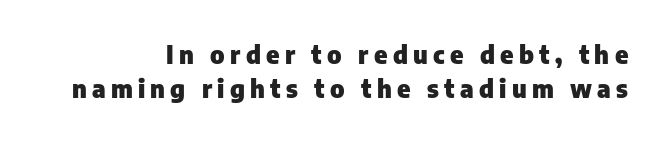
The image shows 25 px bold type, upright; set right-aligned, normal line spacing (1.35x), unusually wide letter spacing (+0.21 em), not underlined.
